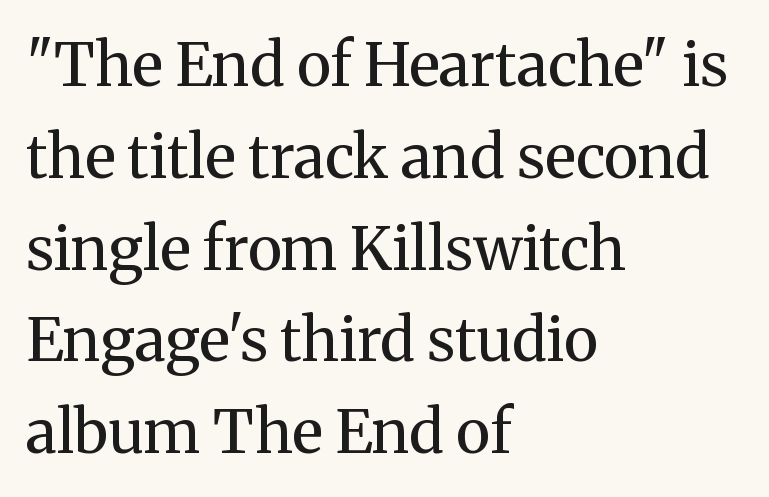
{"serif": "yes", "italic": "no", "bold": "no", "weight": "regular", "width": "normal", "stroke_contrast": "medium", "x_height": "medium", "monospaced": "no", "underline": "no", "align": "left", "line_spacing": "normal", "line_spacing_ratio": 1.53, "letter_spacing": "normal", "letter_spacing_em": 0.0, "glyph_px": 60}
